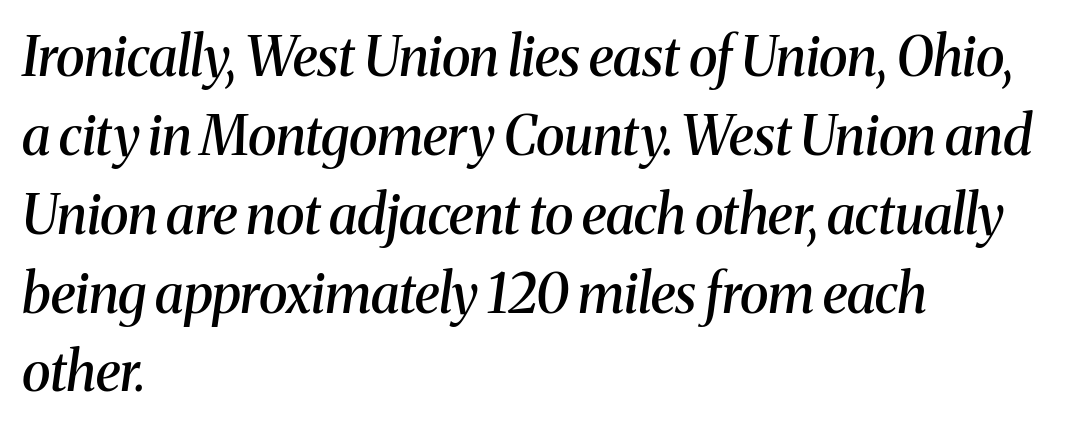
What kind of face is this? One with serifs. Is there much room between lines? A standard amount, neither cramped nor airy. Short and long lines alike share a common starting point at left. Rendered with sloped, italic letterforms. The passage shown is not underscored anywhere. Spacing verdict: proportional, widths tailored to each character.
